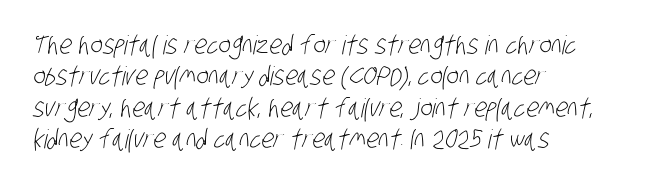
{"bold": "no", "underline": "no", "align": "left", "line_spacing_ratio": 1.21, "letter_spacing": "normal", "letter_spacing_em": 0.0, "glyph_px": 26}
